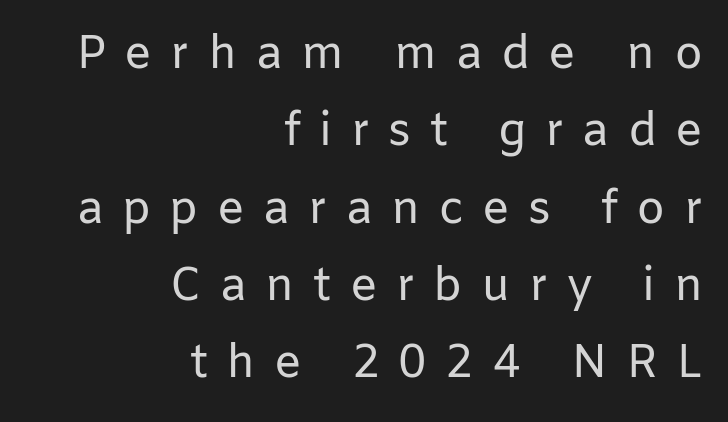
Q: Is the text bold? A: No.
Q: Is the text italic (slanted)? A: No, it is upright.
Q: Is the typeface a serif or a sans-serif typeface? A: Sans-serif.
Q: Is the text underlined? A: No.
Q: How is the paragraph aligned? A: Right-aligned.
Q: Is the spacing between letters normal or unusually wide? A: Unusually wide.
Q: Is the spacing between lines tight, normal or loose? A: Normal.
Q: Width (condensed, normal, or wide)? A: Normal.
Q: Stroke contrast? A: Low.
Q: x-height? A: Medium.
Q: Monospaced? A: No.
